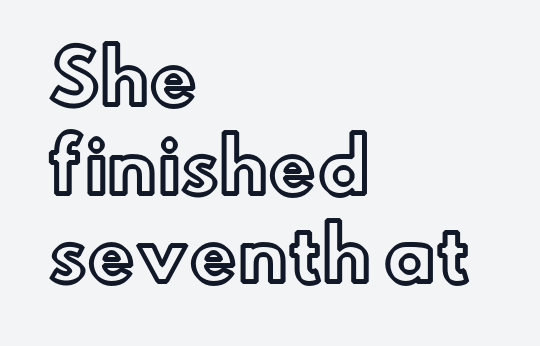
{"italic": "no", "width": "normal", "x_height": "small", "monospaced": "no", "underline": "no", "align": "left", "line_spacing": "normal", "line_spacing_ratio": 1.25, "letter_spacing": "normal", "letter_spacing_em": 0.0, "glyph_px": 71}
